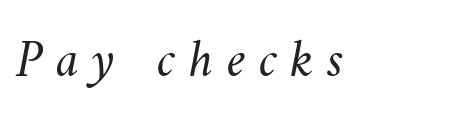
{"bold": "no", "weight": "light", "width": "normal", "stroke_contrast": "medium", "x_height": "small", "monospaced": "no", "underline": "no", "letter_spacing": "wide", "letter_spacing_em": 0.25, "glyph_px": 53}
